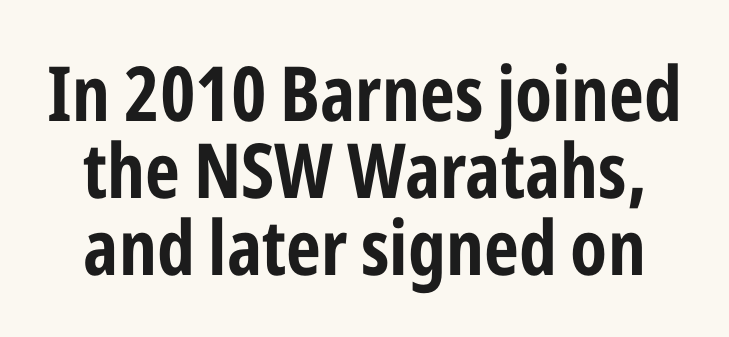
{"serif": "no", "italic": "no", "bold": "yes", "weight": "bold", "width": "condensed", "stroke_contrast": "low", "x_height": "medium", "monospaced": "no", "underline": "no", "line_spacing": "tight", "line_spacing_ratio": 1.01, "letter_spacing": "normal", "letter_spacing_em": 0.0, "glyph_px": 76}
